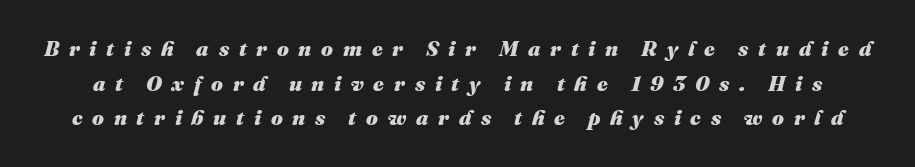
The image shows 21 px bold type, italic (leaning right); set normal line spacing (1.65x), unusually wide letter spacing (+0.46 em), not underlined.
